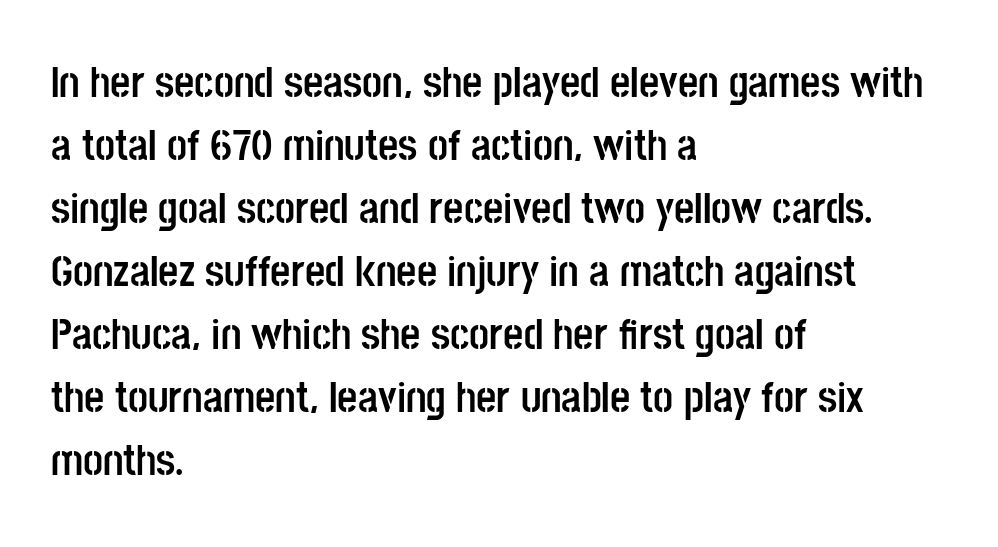
Q: Is the text bold? A: Yes.
Q: Is the text italic (slanted)? A: No, it is upright.
Q: Is the typeface a serif or a sans-serif typeface? A: Sans-serif.
Q: Is the text underlined? A: No.
Q: How is the paragraph aligned? A: Left-aligned.
Q: Is the spacing between letters normal or unusually wide? A: Normal.
Q: Is the spacing between lines tight, normal or loose? A: Normal.
Q: Width (condensed, normal, or wide)? A: Condensed.
Q: Stroke contrast? A: Low.
Q: x-height? A: Large.
Q: Monospaced? A: No.
